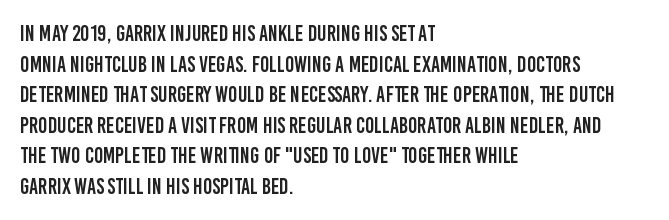
Q: Is the text italic (slanted)? A: No, it is upright.
Q: Is the text underlined? A: No.
Q: How is the paragraph aligned? A: Left-aligned.
Q: Is the spacing between letters normal or unusually wide? A: Normal.
Q: Is the spacing between lines tight, normal or loose? A: Normal.
